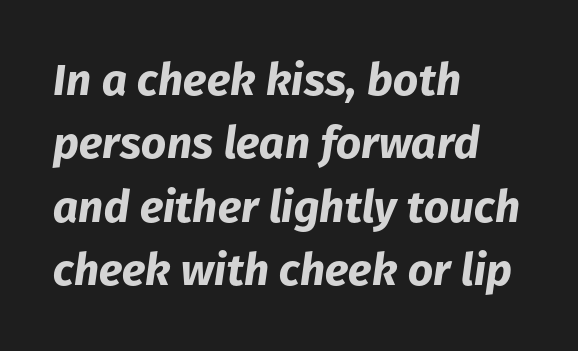
{"italic": "yes", "lean": "right", "slant_degrees": 8, "bold": "yes", "weight": "bold", "width": "normal", "stroke_contrast": "low", "x_height": "medium", "monospaced": "no", "underline": "no", "align": "left", "line_spacing": "normal", "line_spacing_ratio": 1.44, "letter_spacing": "normal", "letter_spacing_em": 0.0, "glyph_px": 44}
